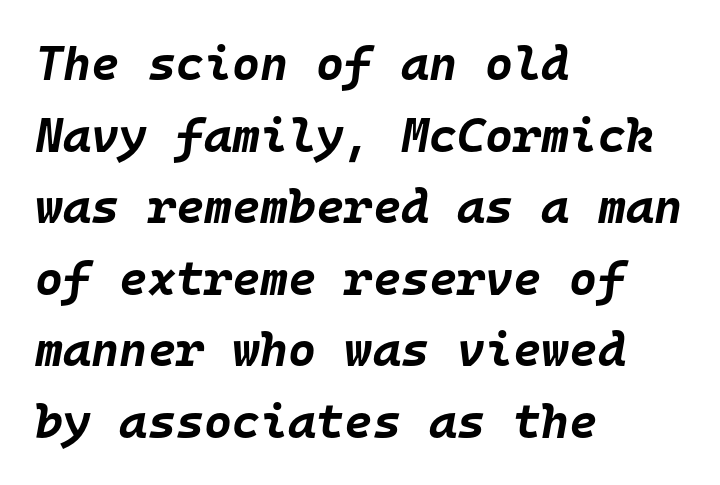
Q: Is the text bold? A: Yes.
Q: Is the text italic (slanted)? A: Yes, it leans right by about 10 degrees.
Q: Is the text underlined? A: No.
Q: How is the paragraph aligned? A: Left-aligned.
Q: Is the spacing between letters normal or unusually wide? A: Normal.
Q: Is the spacing between lines tight, normal or loose? A: Normal.
Q: Width (condensed, normal, or wide)? A: Normal.
Q: Stroke contrast? A: Low.
Q: x-height? A: Large.
Q: Monospaced? A: Yes.
